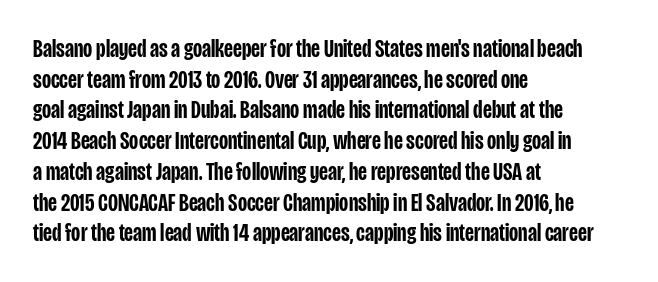
Q: Is the text bold? A: Semi-bold.
Q: Is the text italic (slanted)? A: No, it is upright.
Q: Is the text underlined? A: No.
Q: How is the paragraph aligned? A: Left-aligned.
Q: Is the spacing between letters normal or unusually wide? A: Normal.
